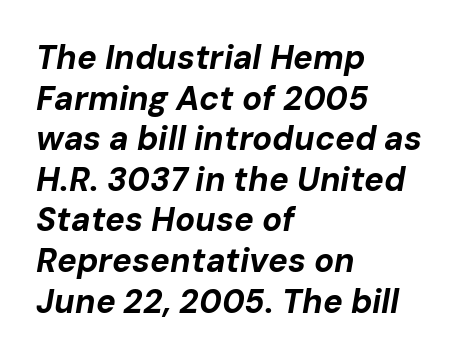
The lettering tilts uniformly, giving the passage an italic look. Its strokes are broad and dark, the hallmark of bold type. Proportional: the letters do not fall into vertical columns. Caption: standard tracking, unaltered. Anything drawn beneath the words? Only blank space. This sample is left-justified, so line endings fall wherever the words run out.
